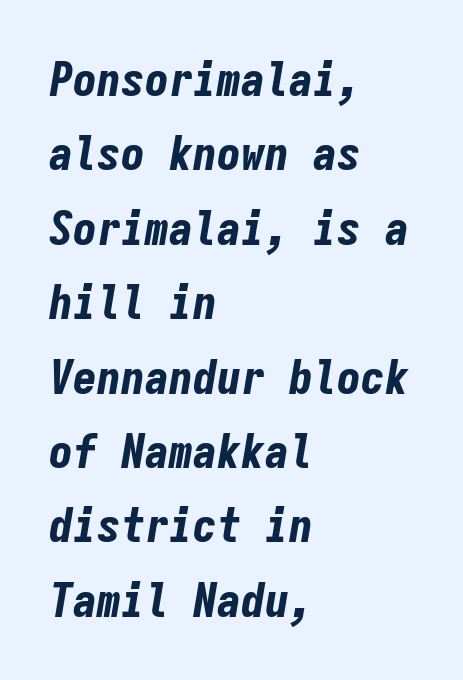
Do the characters align in a grid? Yes, the font is monospaced. A normal amount of white space separates one row of letters from the next. A bare baseline throughout the passage. All the whitespace from short lines collects on the right. This is heavy type, rendered in bold.
